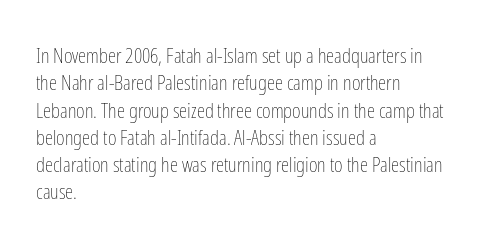
Reading down the block, your eye returns to a fixed left position each line. The weight tops out at a normal text grade. Interline gaps are of average width in this sample. The letters sit at their default tracking, neither squeezed nor spread.
